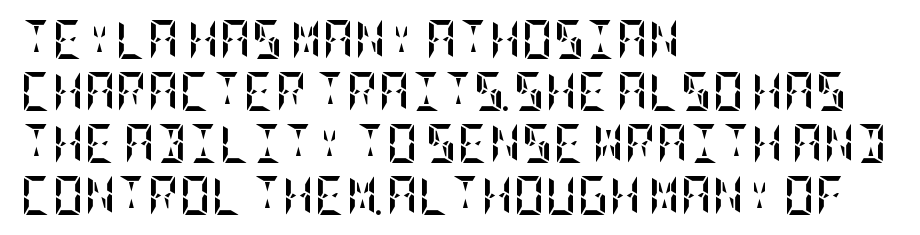
Q: Is the text bold? A: Yes.
Q: Is the text italic (slanted)? A: No, it is upright.
Q: Is the text underlined? A: No.
Q: How is the paragraph aligned? A: Left-aligned.
Q: Is the spacing between letters normal or unusually wide? A: Normal.
Q: Is the spacing between lines tight, normal or loose? A: Normal.
Q: Width (condensed, normal, or wide)? A: Condensed.
Q: Stroke contrast? A: Low.
Q: x-height? A: Large.
